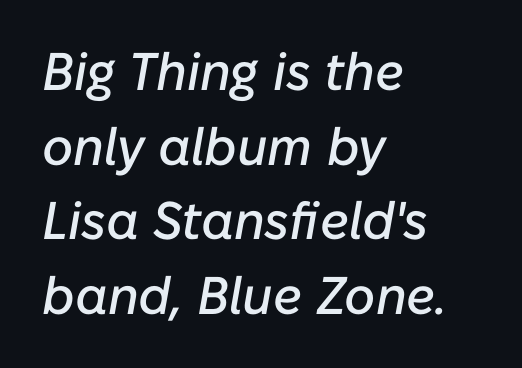
The image shows 53 px text type, italic (leaning right); set left-aligned, normal line spacing (1.41x), normal letter spacing, not underlined; low stroke contrast and a medium x-height.
